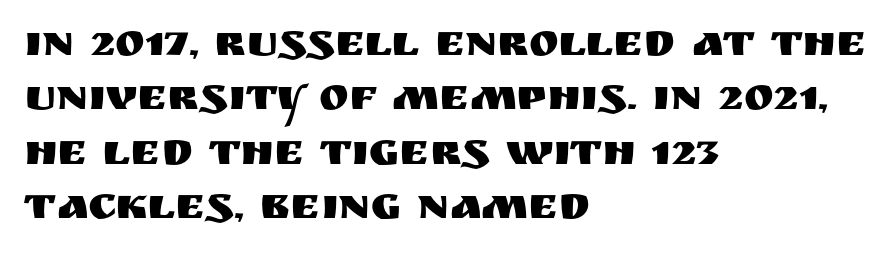
Q: Is the text italic (slanted)? A: No, it is upright.
Q: Is the typeface a serif or a sans-serif typeface? A: Sans-serif.
Q: Is the text underlined? A: No.
Q: How is the paragraph aligned? A: Left-aligned.
Q: Is the spacing between letters normal or unusually wide? A: Normal.
Q: Width (condensed, normal, or wide)? A: Normal.
Q: Stroke contrast? A: Medium.
Q: x-height? A: Large.
Q: Monospaced? A: No.
